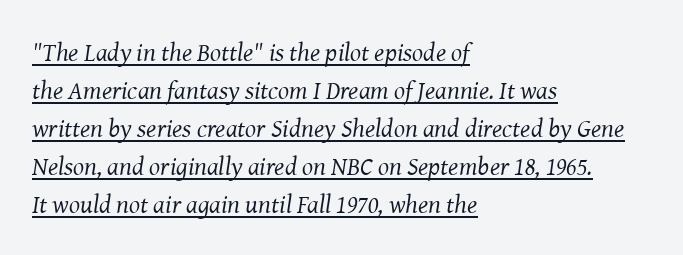
No chunkiness to these letters — they're not bold. Characters follow at the spacing the type designer built in. Leftover space on each line is placed entirely after the last word. Every character sits at an angle, as italics do.
